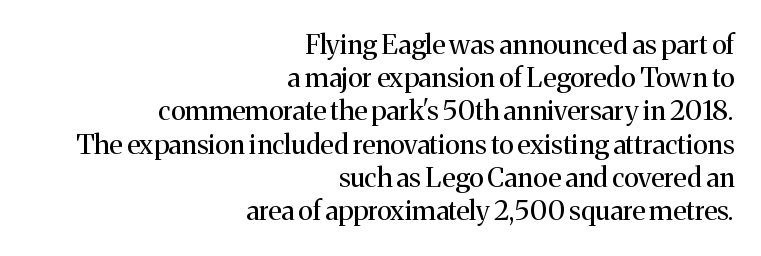
The image shows 27 px text type, upright; set right-aligned, line spacing 1.23x, normal letter spacing, not underlined.
